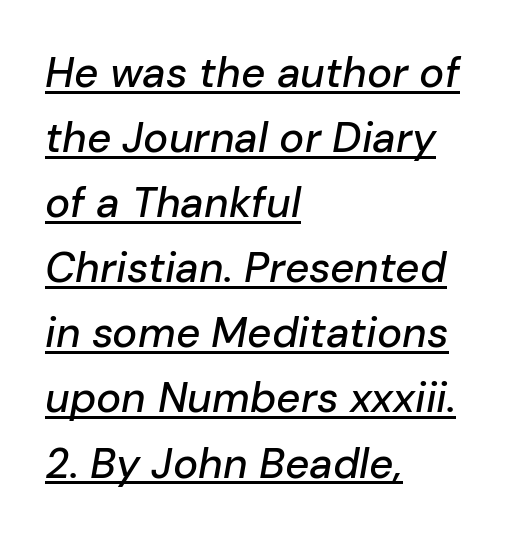
{"italic": "yes", "lean": "right", "slant_degrees": 10, "width": "normal", "stroke_contrast": "low", "x_height": "medium", "monospaced": "no", "underline": "yes", "align": "left", "line_spacing": "normal", "line_spacing_ratio": 1.55, "letter_spacing": "normal", "letter_spacing_em": 0.0, "glyph_px": 42}
